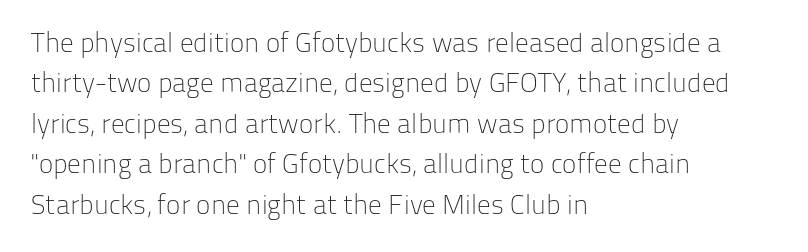
Q: Is the text bold? A: No.
Q: Is the text italic (slanted)? A: No, it is upright.
Q: Is the text underlined? A: No.
Q: How is the paragraph aligned? A: Left-aligned.
Q: Is the spacing between letters normal or unusually wide? A: Normal.
Q: Is the spacing between lines tight, normal or loose? A: Normal.
